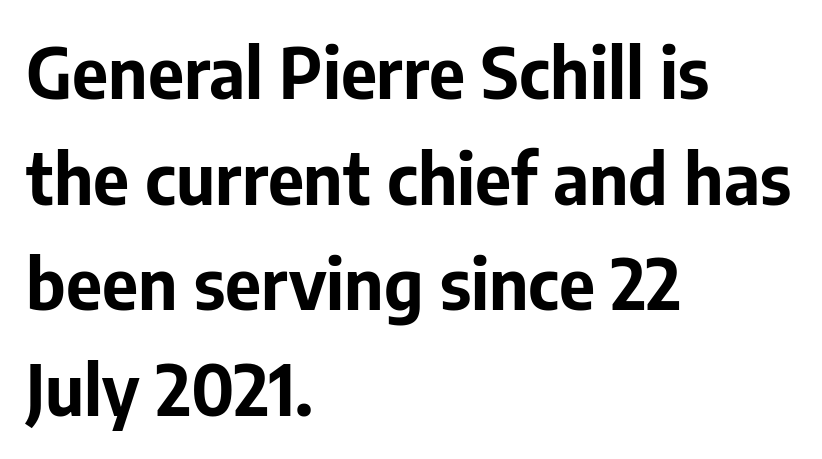
Leading matches the norm, producing a regular column. Plenty of ink on the page — the face is bold. The rag falls on the right side of this text block. Note: no serifs on the glyphs. You could not count columns in this text — the font is proportionally spaced.
